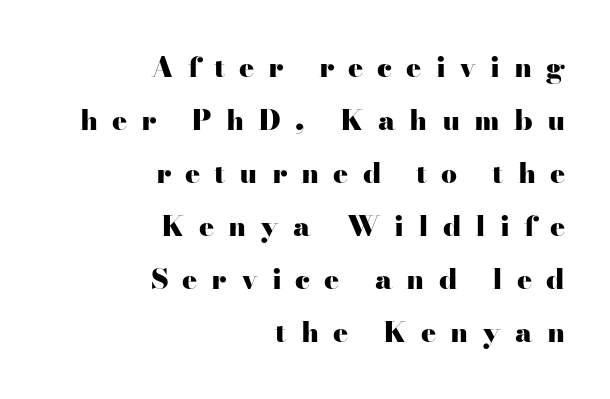
The space beneath each line is pristine and unruled. A typesetter would label this face a serif. Each word looks stretched out because of the extra space between its letters. Note the varied advance widths — an 'i' is clearly narrower than an 'm'.
